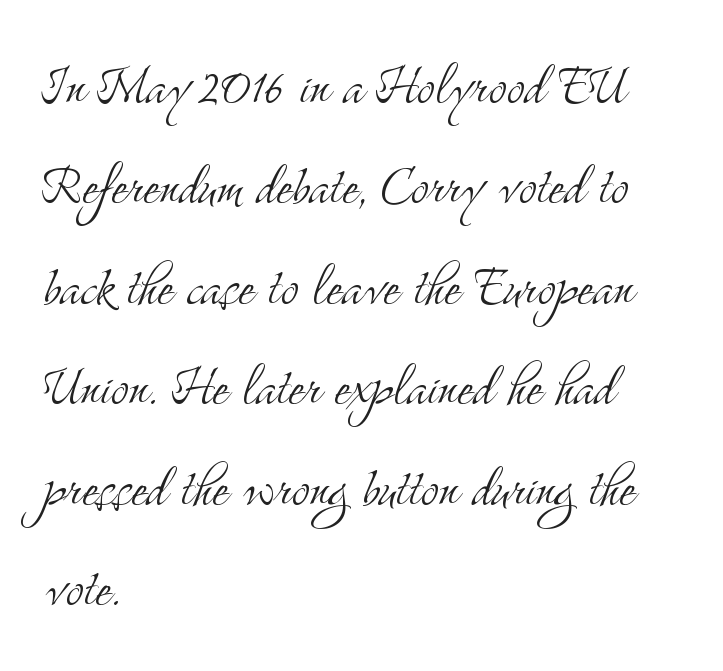
Q: Is the text bold? A: No.
Q: Is the text italic (slanted)? A: Yes.
Q: Is the typeface a serif or a sans-serif typeface? A: Serif.
Q: Is the text underlined? A: No.
Q: How is the paragraph aligned? A: Left-aligned.
Q: Is the spacing between letters normal or unusually wide? A: Normal.
Q: Is the spacing between lines tight, normal or loose? A: Normal.
Q: Width (condensed, normal, or wide)? A: Condensed.
Q: Stroke contrast? A: Medium.
Q: x-height? A: Small.
Q: Monospaced? A: No.
